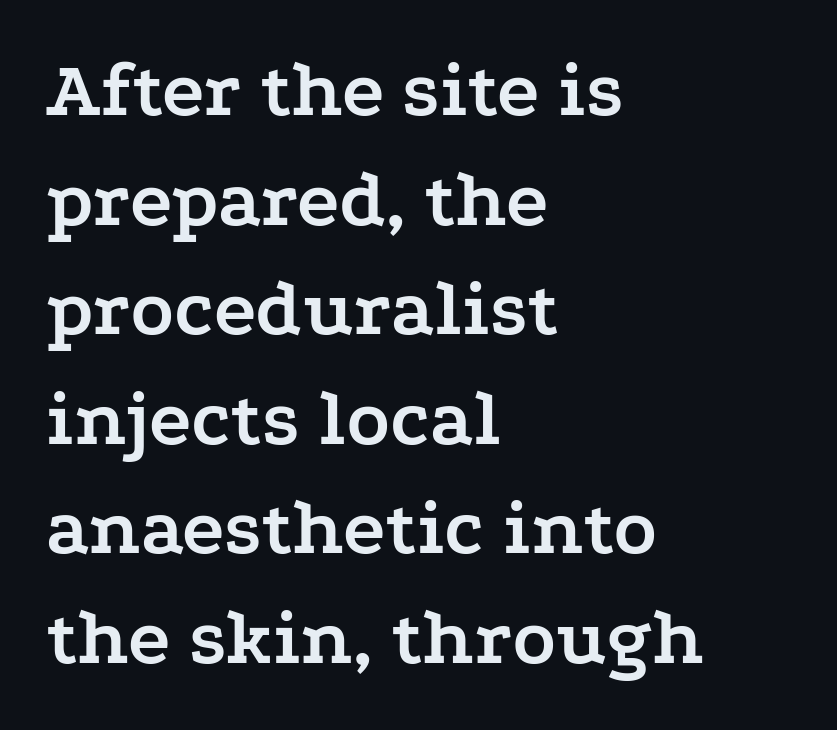
The text block is weighted toward the left margin, trailing off unevenly rightward. What kind of face is this? One with serifs. Is this a fixed-width face? No — the glyphs have proportional, varying widths. Vertical spacing — default. Short note: letters normally spaced.
